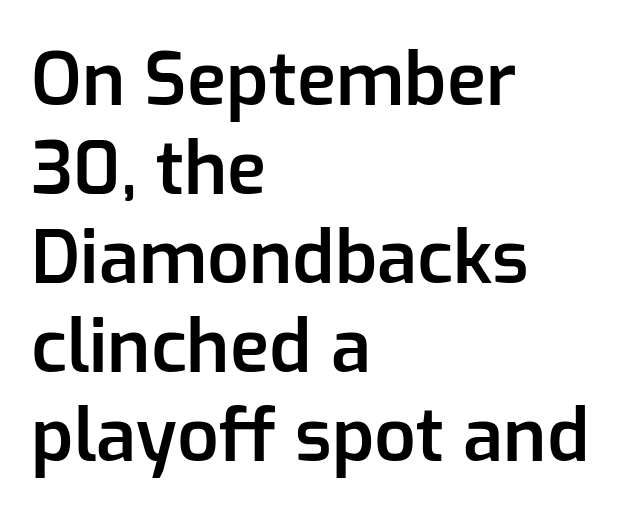
Q: Is the text bold? A: Semi-bold.
Q: Is the text italic (slanted)? A: No, it is upright.
Q: Is the typeface a serif or a sans-serif typeface? A: Sans-serif.
Q: Is the text underlined? A: No.
Q: How is the paragraph aligned? A: Left-aligned.
Q: Is the spacing between letters normal or unusually wide? A: Normal.
Q: Width (condensed, normal, or wide)? A: Normal.
Q: Stroke contrast? A: Low.
Q: x-height? A: Medium.
Q: Monospaced? A: No.
